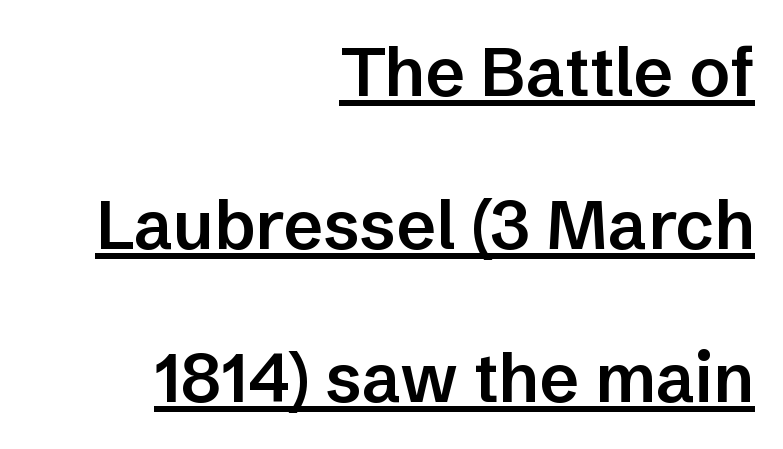
Unlike italic type, these characters show no tilt at all. If you drew a ruler down the right edge, every line would touch it. The words here are underlined. Caption: standard tracking, unaltered. The letters advance in unequal steps, a hallmark of proportional type. These lines are composed in type without serifs.
